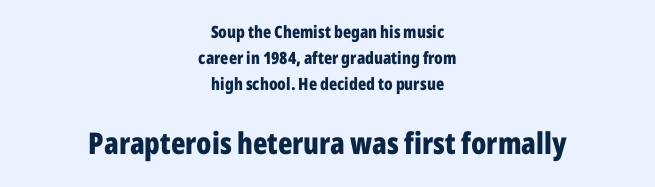
The image shows 30 px bold, condensed sans-serif type, upright; set centered, normal line spacing (1.54x), normal letter spacing, not underlined; the second (bottom) block is 1.76x larger; low stroke contrast and a medium x-height.
